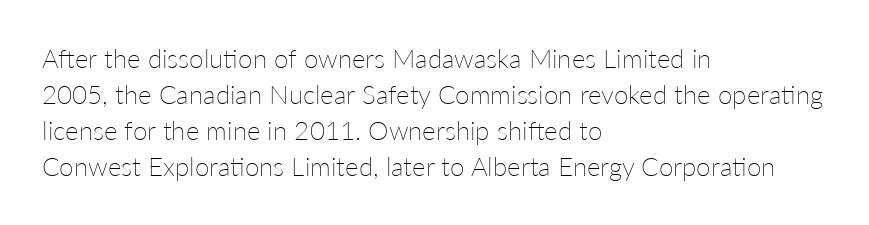
The image shows 26 px text type, upright; set left-aligned, normal line spacing (1.39x), normal letter spacing, not underlined.
